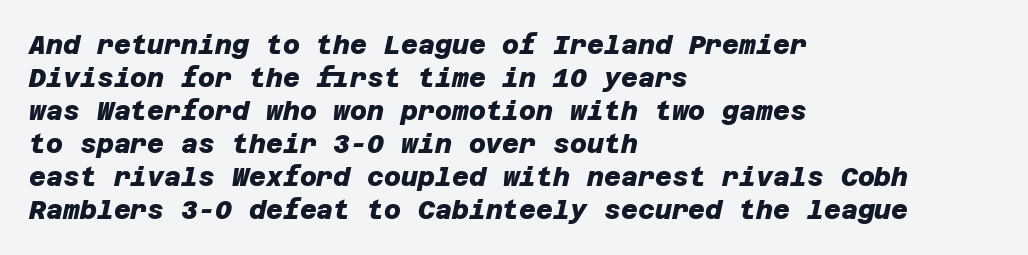
Q: Is the text bold? A: Yes.
Q: Is the text underlined? A: No.
Q: How is the paragraph aligned? A: Left-aligned.
Q: Is the spacing between letters normal or unusually wide? A: Normal.
Q: Is the spacing between lines tight, normal or loose? A: Normal.
